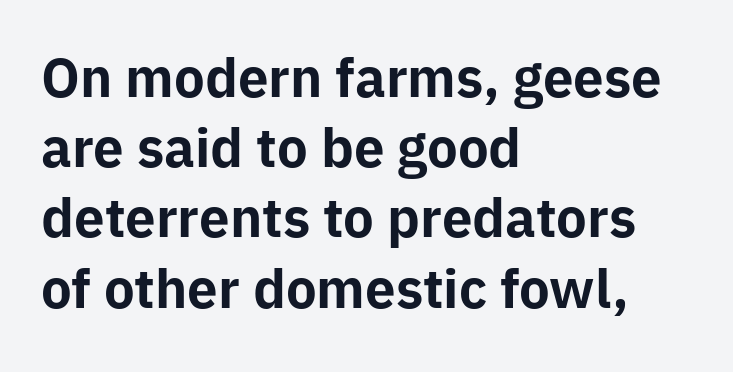
Check the space under the baseline: it is left empty. One-word summary of the alignment: left. A dark, heavy texture on the line: the type is bold. Observe the ordinary spacing: letters are neighbours, not strangers. These lines are rendered in a variable-pitch font.
